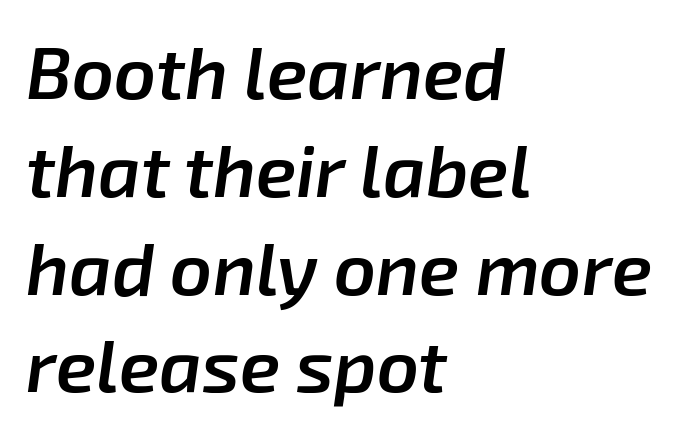
The glyphs look as if they've been sheared to an angle. Nobody drew a line under any word here. Left-aligned paragraph, ragged on the right. Varying glyph widths throughout — classic text-font behaviour. Moderately thickened strokes mark this as semibold type.
